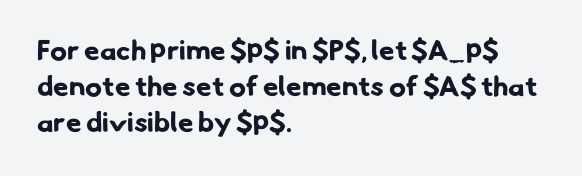
The image shows 28 px bold sans-serif type; set left-aligned, normal line spacing (1.29x), normal letter spacing, not underlined; low stroke contrast and a small x-height.
